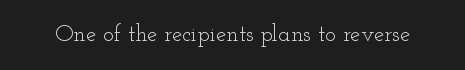
Q: Is the text bold? A: No.
Q: Is the text italic (slanted)? A: No, it is upright.
Q: Is the text underlined? A: No.
Q: Is the spacing between letters normal or unusually wide? A: Normal.
